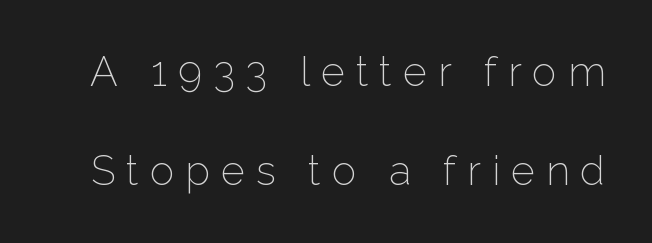
Unlike a traditional serif, this face leaves its strokes unadorned. Designer's note — italics off, roman on. No chunkiness to these letters — they're not bold. A clean baseline with only descenders dipping below it. Spacing verdict: proportional, widths tailored to each character. The passage shown has open, widely tracked lettering throughout.
